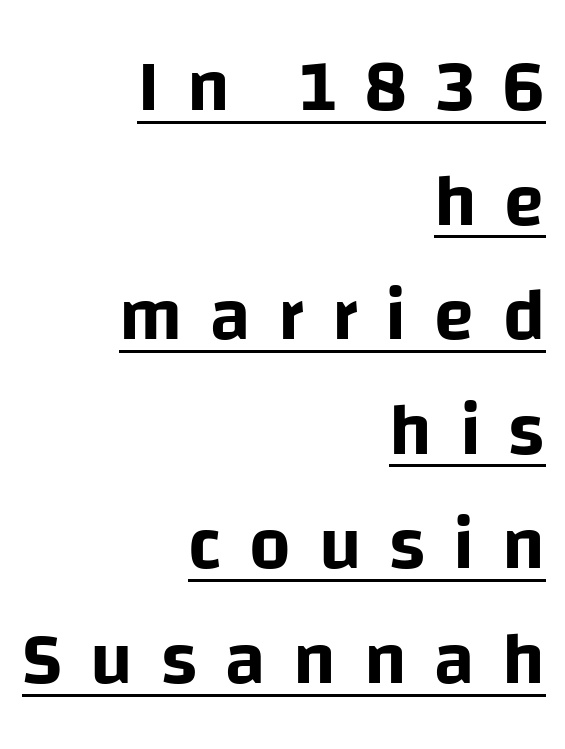
{"serif": "no", "italic": "no", "width": "normal", "stroke_contrast": "low", "x_height": "large", "monospaced": "no", "underline": "yes", "align": "right", "line_spacing": "normal", "line_spacing_ratio": 1.57, "letter_spacing": "wide", "letter_spacing_em": 0.38, "glyph_px": 73}
